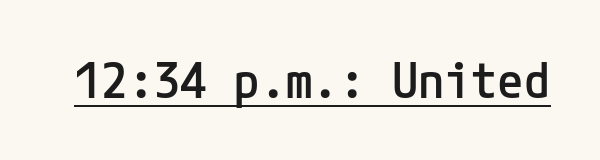
Honestly, the letter spacing is just normal — you wouldn't notice it. Designer's note — italics off, roman on. Is this a sans? Yes — the strokes have no serifs. Every letter is mildly thick-stroked: semibold rather than bold.
